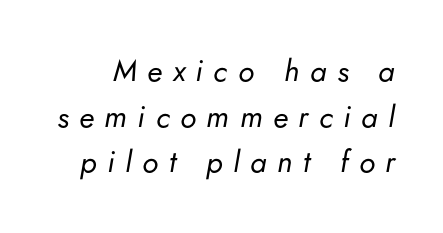
Italic? Definitely — the glyphs are oblique. Tracking here is generous; glyphs stand well apart from one another. The foot of each line stays bare and open. Is this a fixed-width face? No — the glyphs have proportional, varying widths. The weight tops out at a normal text grade.
